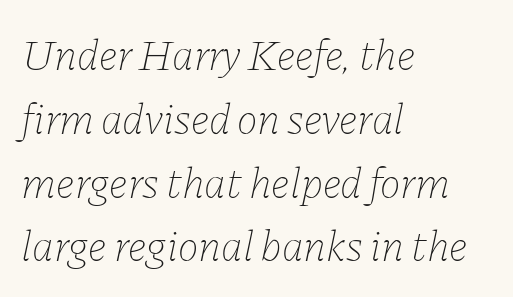
{"italic": "yes", "lean": "right", "slant_degrees": 11, "bold": "no", "weight": "thin", "width": "normal", "stroke_contrast": "low", "x_height": "medium", "monospaced": "no", "underline": "no", "align": "left", "line_spacing": "normal", "line_spacing_ratio": 1.45, "letter_spacing": "normal", "letter_spacing_em": 0.0, "glyph_px": 44}
